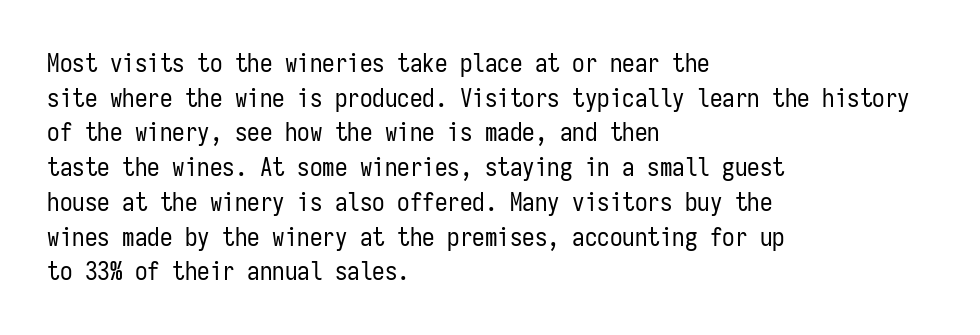
Q: Is the text bold? A: No.
Q: Is the text italic (slanted)? A: No, it is upright.
Q: Is the text underlined? A: No.
Q: How is the paragraph aligned? A: Left-aligned.
Q: Is the spacing between letters normal or unusually wide? A: Normal.
Q: Is the spacing between lines tight, normal or loose? A: Normal.
